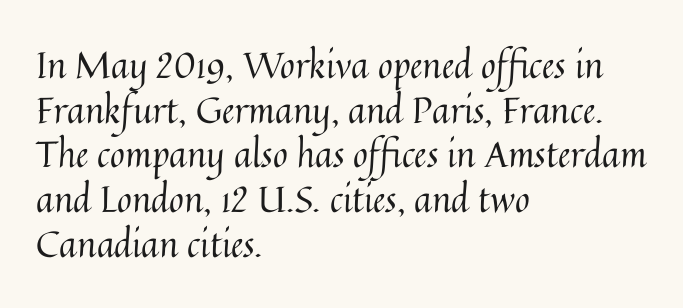
Each line starts at the same left margin while the right side varies. On a weight scale, this lands at 450 or below. Letter spacing: default. A typesetter would call this proportional, since set widths differ per character.
